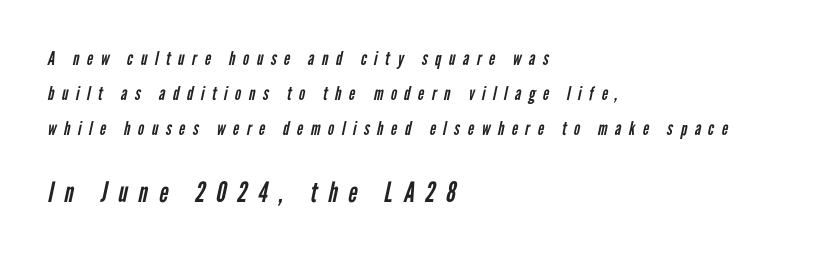
Descenders hang freely into open space. The rendering uses natural spacing where letterforms have individual widths. The letters are spread apart with noticeably loose tracking. The block sitting lower on the canvas is the one with enlarged characters. This rendering employs a face without finishing strokes, i.e., a sans-serif.
